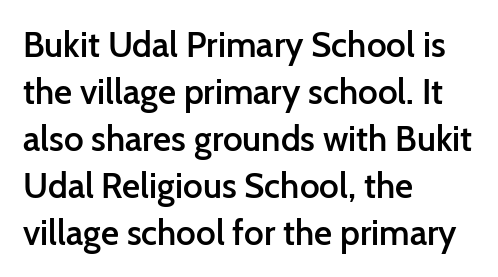
Q: Is the text bold? A: Semi-bold.
Q: Is the text italic (slanted)? A: No, it is upright.
Q: Is the typeface a serif or a sans-serif typeface? A: Sans-serif.
Q: Is the text underlined? A: No.
Q: How is the paragraph aligned? A: Left-aligned.
Q: Is the spacing between letters normal or unusually wide? A: Normal.
Q: Is the spacing between lines tight, normal or loose? A: Normal.
Q: Width (condensed, normal, or wide)? A: Normal.
Q: Stroke contrast? A: Low.
Q: x-height? A: Medium.
Q: Monospaced? A: No.
